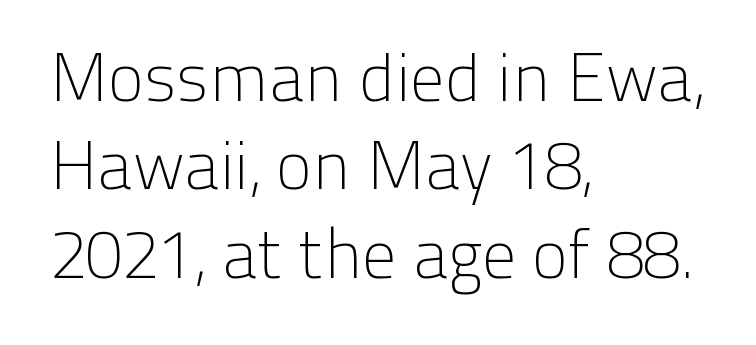
{"serif": "no", "italic": "no", "bold": "no", "weight": "light", "width": "normal", "stroke_contrast": "low", "x_height": "medium", "monospaced": "no", "underline": "no", "align": "left", "line_spacing": "normal", "line_spacing_ratio": 1.3, "letter_spacing": "normal", "letter_spacing_em": 0.0, "glyph_px": 68}
